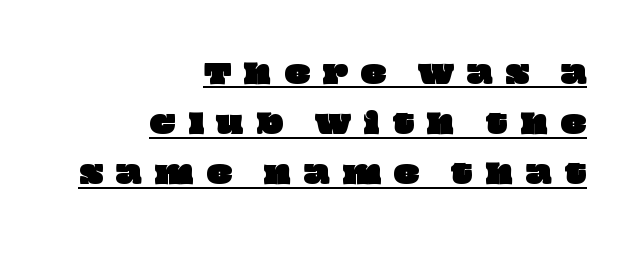
The image shows 27 px text type; set right-aligned, line spacing 1.86x, unusually wide letter spacing (+0.47 em), underlined.
